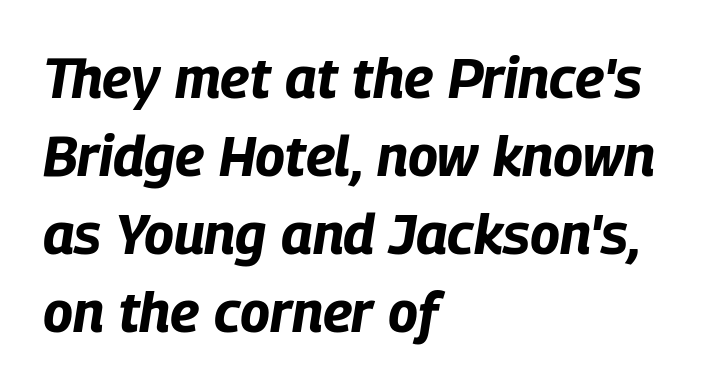
{"italic": "yes", "lean": "right", "slant_degrees": 9, "bold": "yes", "weight": "bold", "width": "condensed", "stroke_contrast": "low", "x_height": "large", "monospaced": "no", "underline": "no", "align": "left", "line_spacing": "normal", "line_spacing_ratio": 1.39, "letter_spacing": "normal", "letter_spacing_em": 0.0, "glyph_px": 56}
